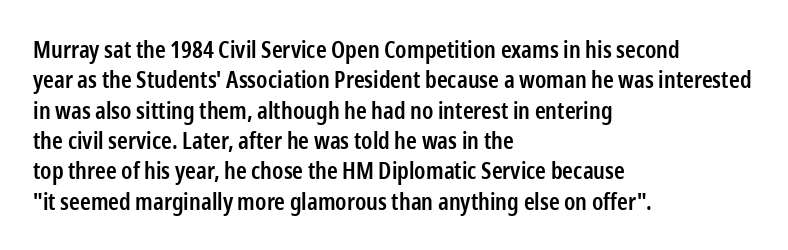
{"italic": "no", "bold": "semi", "underline": "no", "align": "left", "line_spacing": "normal", "line_spacing_ratio": 1.32, "letter_spacing": "normal", "letter_spacing_em": 0.0, "glyph_px": 23}
